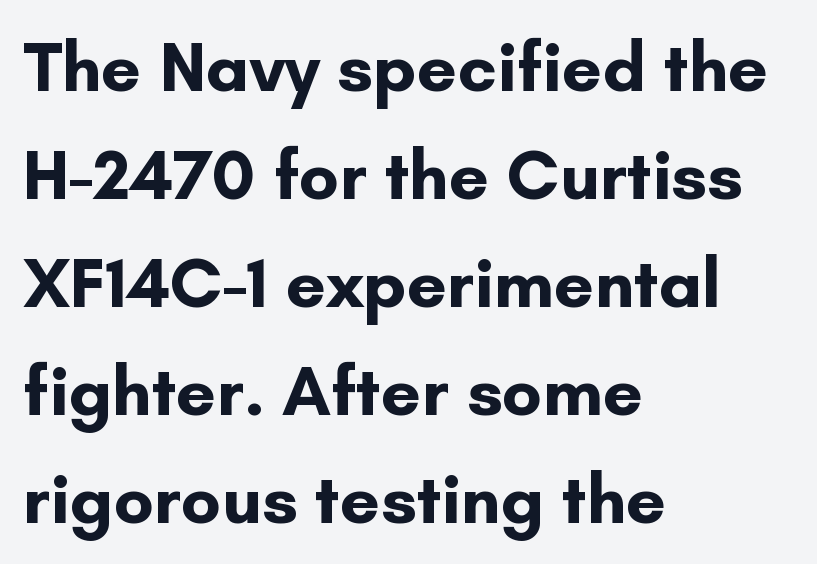
Q: Is the text bold? A: Yes.
Q: Is the text italic (slanted)? A: No, it is upright.
Q: Is the typeface a serif or a sans-serif typeface? A: Sans-serif.
Q: Is the text underlined? A: No.
Q: How is the paragraph aligned? A: Left-aligned.
Q: Is the spacing between letters normal or unusually wide? A: Normal.
Q: Is the spacing between lines tight, normal or loose? A: Normal.
Q: Width (condensed, normal, or wide)? A: Normal.
Q: Stroke contrast? A: Low.
Q: x-height? A: Small.
Q: Monospaced? A: No.
